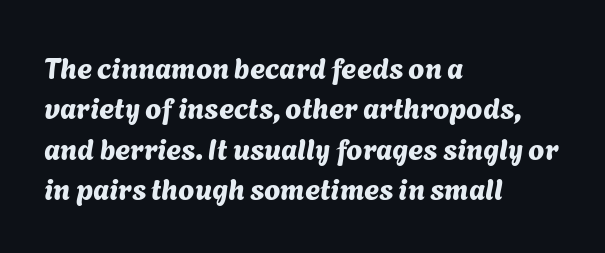
Q: Is the typeface a serif or a sans-serif typeface? A: Sans-serif.
Q: Is the text underlined? A: No.
Q: How is the paragraph aligned? A: Left-aligned.
Q: Is the spacing between letters normal or unusually wide? A: Normal.
Q: Is the spacing between lines tight, normal or loose? A: Normal.
Q: Width (condensed, normal, or wide)? A: Normal.
Q: Stroke contrast? A: Medium.
Q: x-height? A: Medium.
Q: Monospaced? A: No.
